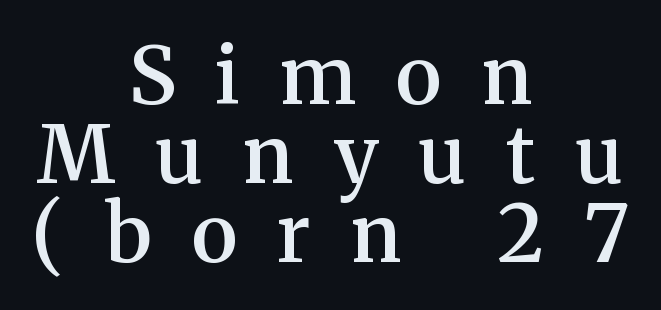
Q: Is the text bold? A: Semi-bold.
Q: Is the text italic (slanted)? A: No, it is upright.
Q: Is the typeface a serif or a sans-serif typeface? A: Serif.
Q: Is the text underlined? A: No.
Q: How is the paragraph aligned? A: Centered.
Q: Is the spacing between letters normal or unusually wide? A: Unusually wide.
Q: Is the spacing between lines tight, normal or loose? A: Tight.
Q: Width (condensed, normal, or wide)? A: Normal.
Q: Stroke contrast? A: Medium.
Q: x-height? A: Medium.
Q: Monospaced? A: No.
